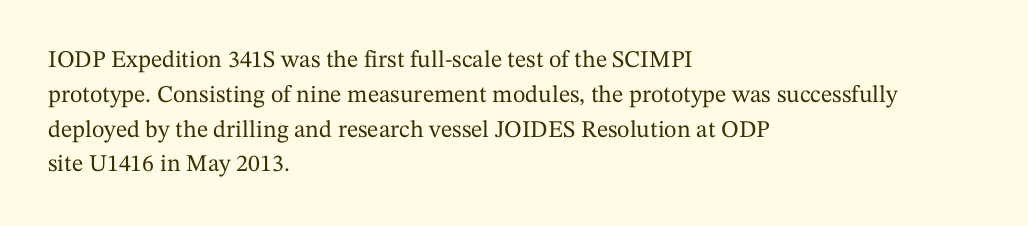
Q: Is the text italic (slanted)? A: No, it is upright.
Q: Is the text underlined? A: No.
Q: How is the paragraph aligned? A: Left-aligned.
Q: Is the spacing between letters normal or unusually wide? A: Normal.
Q: Is the spacing between lines tight, normal or loose? A: Normal.
